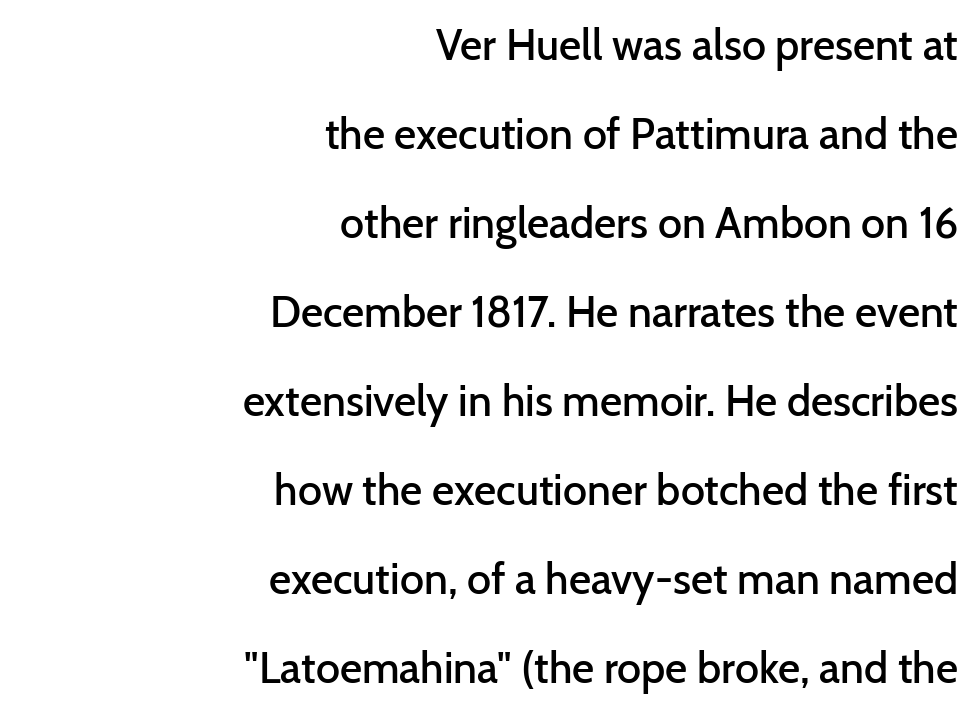
Q: Is the text bold? A: Semi-bold.
Q: Is the text italic (slanted)? A: No, it is upright.
Q: Is the typeface a serif or a sans-serif typeface? A: Sans-serif.
Q: Is the text underlined? A: No.
Q: How is the paragraph aligned? A: Right-aligned.
Q: Is the spacing between letters normal or unusually wide? A: Normal.
Q: Is the spacing between lines tight, normal or loose? A: Loose.
Q: Width (condensed, normal, or wide)? A: Normal.
Q: Stroke contrast? A: Low.
Q: x-height? A: Medium.
Q: Monospaced? A: No.
